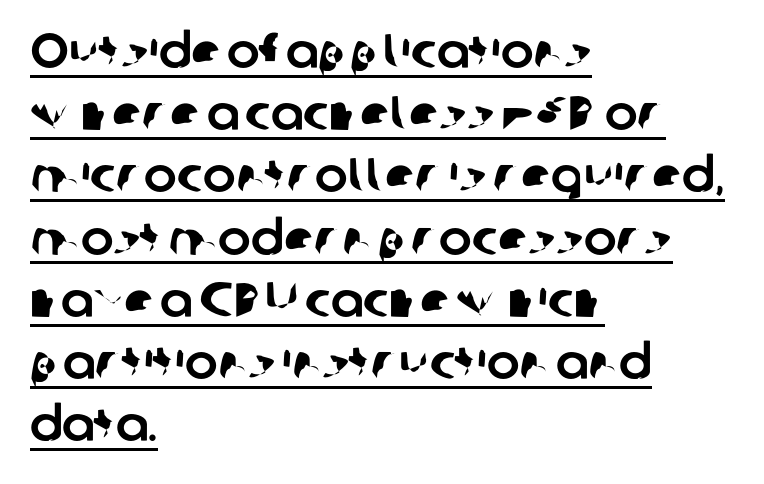
{"serif": "no", "width": "normal", "stroke_contrast": "low", "x_height": "medium", "monospaced": "no", "underline": "yes", "align": "left", "line_spacing": "normal", "line_spacing_ratio": 1.27, "letter_spacing": "normal", "letter_spacing_em": 0.0, "glyph_px": 49}
